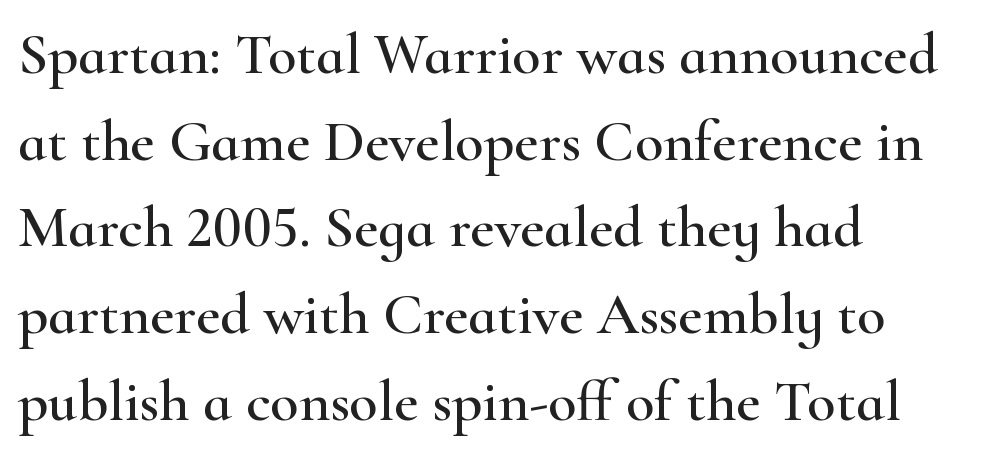
This sample uses plain, unmodified letter spacing. This sample has the flowing, uneven cadence of proportional lettering. Line starts are locked; line ends wander. A serif font was chosen for this passage.
